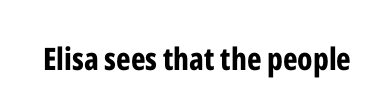
The image shows 31 px bold, condensed sans-serif type, upright; set normal letter spacing, not underlined; low stroke contrast and a medium x-height.
